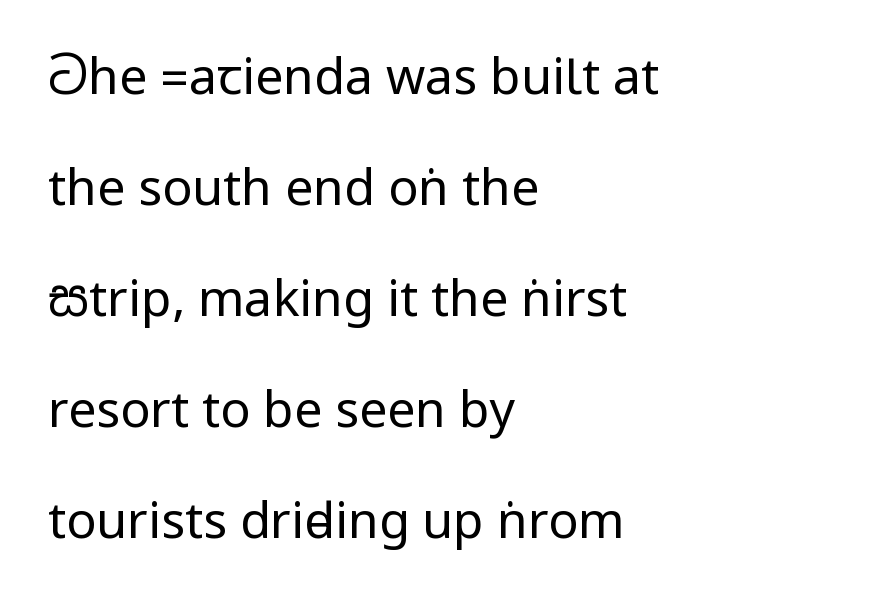
Q: Is the text bold? A: No.
Q: Is the text italic (slanted)? A: No, it is upright.
Q: Is the typeface a serif or a sans-serif typeface? A: Sans-serif.
Q: Is the text underlined? A: No.
Q: How is the paragraph aligned? A: Left-aligned.
Q: Is the spacing between letters normal or unusually wide? A: Normal.
Q: Is the spacing between lines tight, normal or loose? A: Loose.
Q: Width (condensed, normal, or wide)? A: Condensed.
Q: Stroke contrast? A: Low.
